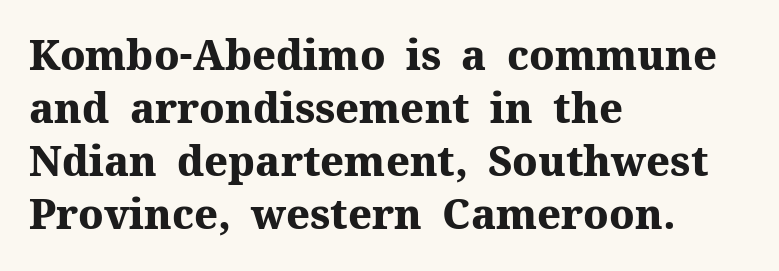
Q: Is the text bold? A: Yes.
Q: Is the text italic (slanted)? A: No, it is upright.
Q: Is the typeface a serif or a sans-serif typeface? A: Serif.
Q: Is the text underlined? A: No.
Q: How is the paragraph aligned? A: Left-aligned.
Q: Is the spacing between letters normal or unusually wide? A: Normal.
Q: Is the spacing between lines tight, normal or loose? A: Normal.
Q: Width (condensed, normal, or wide)? A: Normal.
Q: Stroke contrast? A: Medium.
Q: x-height? A: Medium.
Q: Monospaced? A: No.
